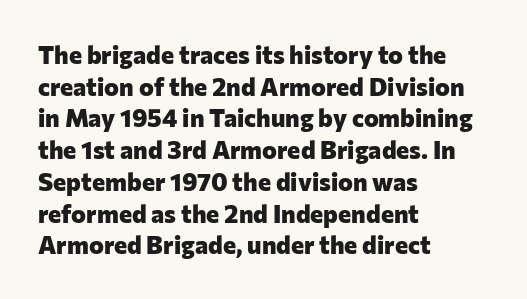
Short and long lines alike share a common starting point at left. The vertical gap from one line to the next is medium. Does the lettering tilt? It doesn't — this is upright. Underline: absent. The tracking reads as untouched default to a designer's eye. Chunky letters — that's bold for sure.
